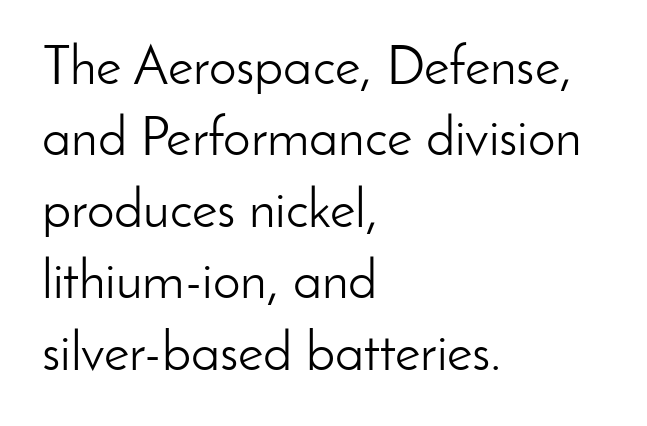
Q: Is the text bold? A: No.
Q: Is the text italic (slanted)? A: No, it is upright.
Q: Is the typeface a serif or a sans-serif typeface? A: Sans-serif.
Q: Is the text underlined? A: No.
Q: How is the paragraph aligned? A: Left-aligned.
Q: Is the spacing between letters normal or unusually wide? A: Normal.
Q: Is the spacing between lines tight, normal or loose? A: Normal.
Q: Width (condensed, normal, or wide)? A: Normal.
Q: Stroke contrast? A: Low.
Q: x-height? A: Small.
Q: Monospaced? A: No.
